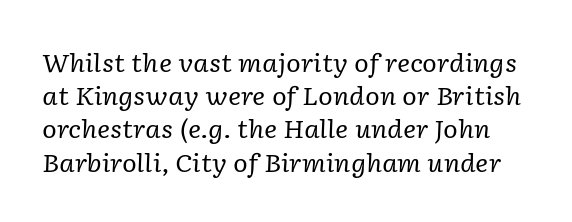
Between one letter and the next there's only the usual sliver of space. Each new line begins a customary step beneath the previous one. The string is rendered with underlining switched off. The glyphs look as if they've been sheared to an angle.
